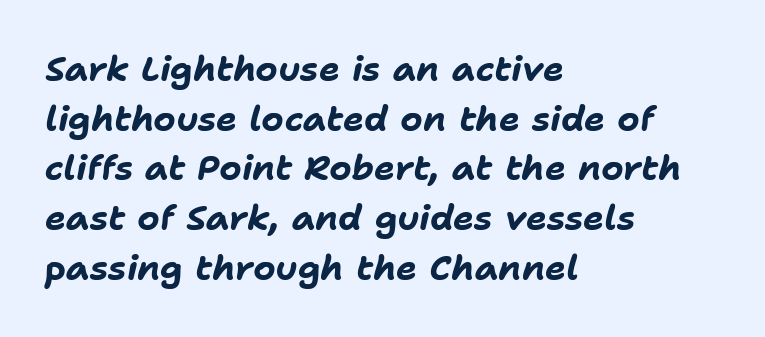
Q: Is the text bold? A: Yes.
Q: Is the text italic (slanted)? A: Yes, it leans right by about 11 degrees.
Q: Is the text underlined? A: No.
Q: How is the paragraph aligned? A: Left-aligned.
Q: Is the spacing between letters normal or unusually wide? A: Normal.
Q: Is the spacing between lines tight, normal or loose? A: Normal.
Q: Width (condensed, normal, or wide)? A: Normal.
Q: Stroke contrast? A: Low.
Q: x-height? A: Medium.
Q: Monospaced? A: No.
